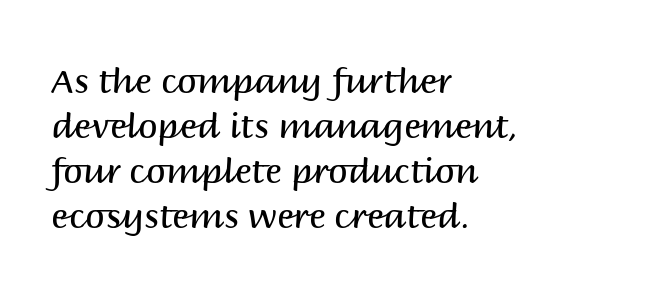
Q: Is the text bold? A: No.
Q: Is the text italic (slanted)? A: Yes.
Q: Is the typeface a serif or a sans-serif typeface? A: Sans-serif.
Q: Is the text underlined? A: No.
Q: How is the paragraph aligned? A: Left-aligned.
Q: Is the spacing between letters normal or unusually wide? A: Normal.
Q: Is the spacing between lines tight, normal or loose? A: Normal.
Q: Width (condensed, normal, or wide)? A: Normal.
Q: Stroke contrast? A: Medium.
Q: x-height? A: Large.
Q: Monospaced? A: No.
